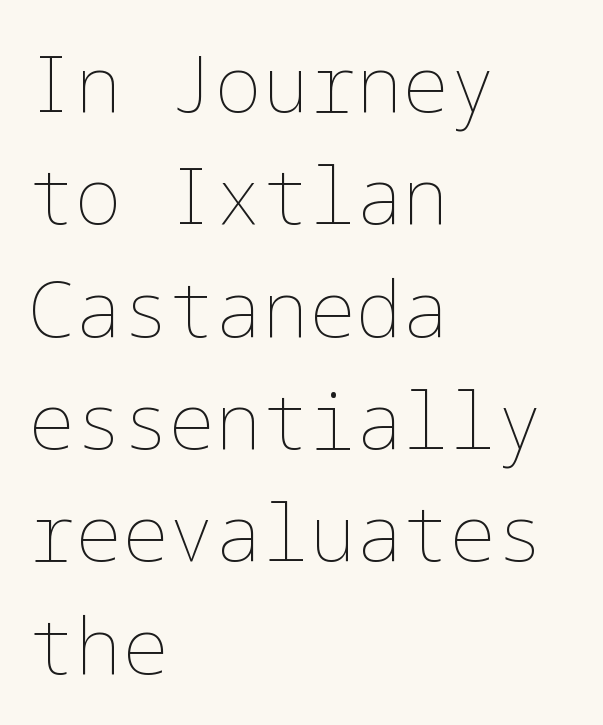
Here the glyphs are tracked normally, forming tight word shapes. The paragraph shown leans on its left margin. Heft: none added — not bold. Quick note: interline space is typical. This rendering features lettering with no underline.
